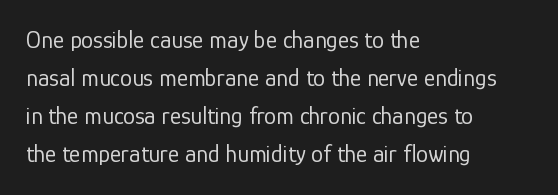
The image shows 24 px text type, upright; set left-aligned, normal line spacing (1.59x), normal letter spacing, not underlined.
